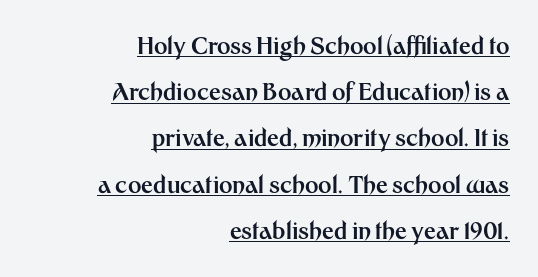
Underline: present. One glance says open: line gaps are wider than usual. Vertical strokes here are truly vertical. Compared with an ordinary text face, these strokes are far heavier — a full bold. The paragraph has a hard right edge and a soft left edge.
